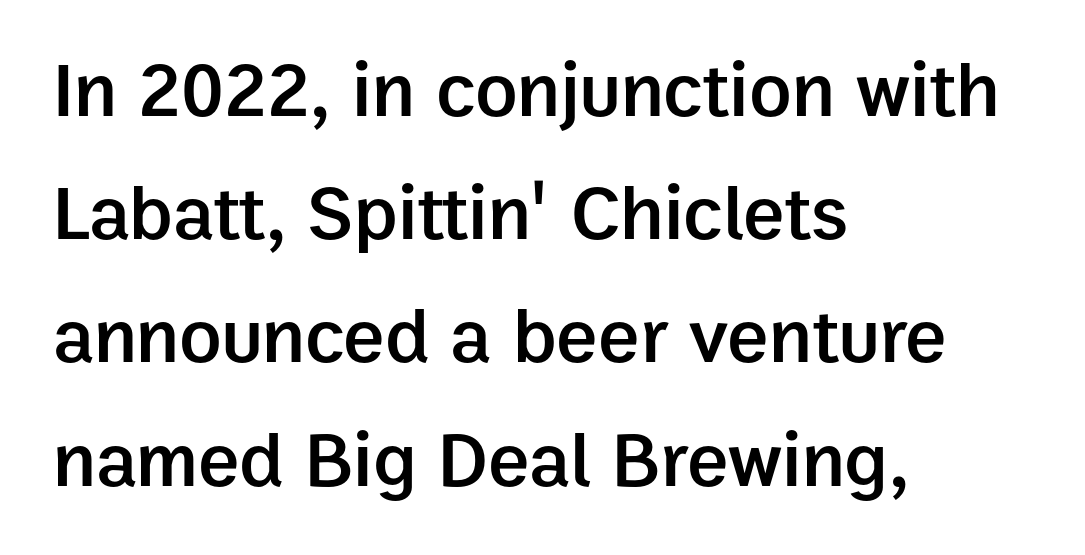
Q: Is the text bold? A: Semi-bold.
Q: Is the text italic (slanted)? A: No, it is upright.
Q: Is the typeface a serif or a sans-serif typeface? A: Sans-serif.
Q: Is the text underlined? A: No.
Q: How is the paragraph aligned? A: Left-aligned.
Q: Is the spacing between letters normal or unusually wide? A: Normal.
Q: Is the spacing between lines tight, normal or loose? A: Normal.
Q: Width (condensed, normal, or wide)? A: Normal.
Q: Stroke contrast? A: Low.
Q: x-height? A: Medium.
Q: Monospaced? A: No.
